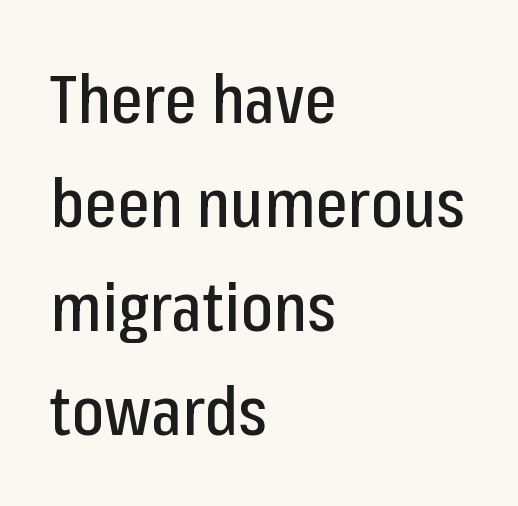
These lines keep a tight, regular rhythm from letter to letter. A typesetter would call this leading conventional body-copy spacing. This sample has the flowing, uneven cadence of proportional lettering. Lines of text with bare space underneath.
